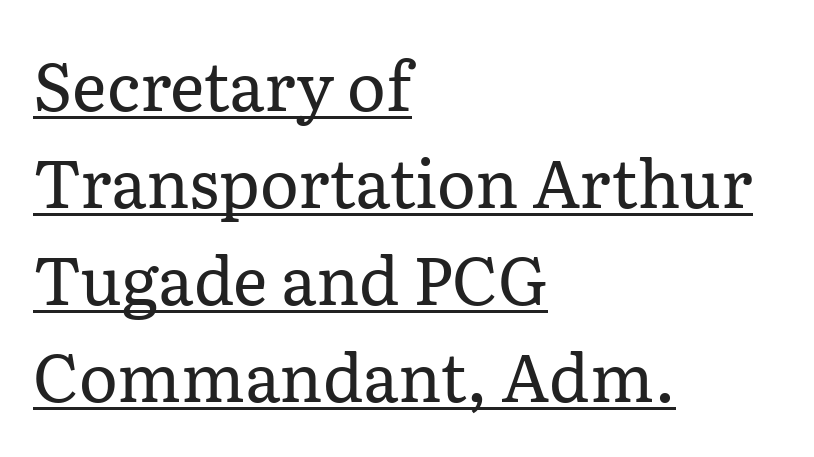
Does the type have serifs? Yes, each stem ends in a small foot. Quick note: interline space is typical. Think of a printed novel: that variable character pitch is what you see here. This rendering leaves character spacing at its baseline value. Typeset ragged right — the left edge is the straight one.
